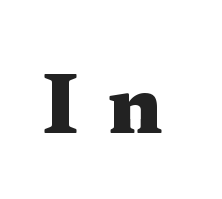
Q: Is the text bold? A: Yes.
Q: Is the text italic (slanted)? A: No, it is upright.
Q: Is the typeface a serif or a sans-serif typeface? A: Serif.
Q: Is the text underlined? A: No.
Q: Is the spacing between letters normal or unusually wide? A: Unusually wide.
Q: Width (condensed, normal, or wide)? A: Wide.
Q: Stroke contrast? A: Medium.
Q: x-height? A: Medium.
Q: Monospaced? A: No.
